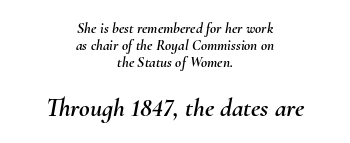
The image shows 26 px text type, italic (leaning right); set centered, tight line spacing (1.13x), normal letter spacing, not underlined; the second (bottom) block is 1.73x larger.
